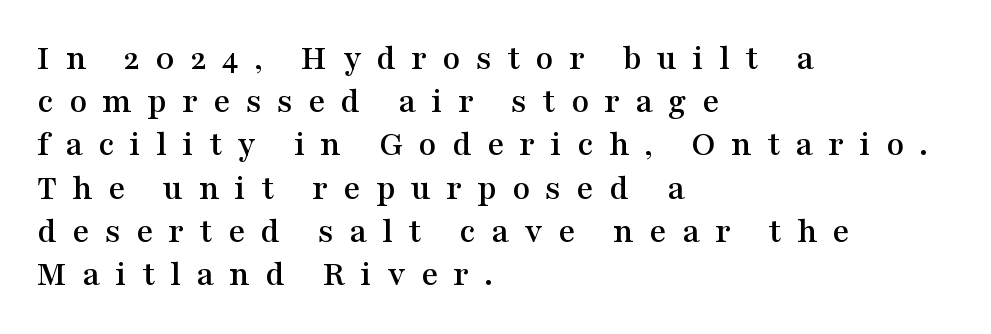
Q: Is the text italic (slanted)? A: No, it is upright.
Q: Is the typeface a serif or a sans-serif typeface? A: Serif.
Q: Is the text underlined? A: No.
Q: How is the paragraph aligned? A: Left-aligned.
Q: Is the spacing between letters normal or unusually wide? A: Unusually wide.
Q: Width (condensed, normal, or wide)? A: Wide.
Q: Stroke contrast? A: Medium.
Q: x-height? A: Medium.
Q: Monospaced? A: No.
